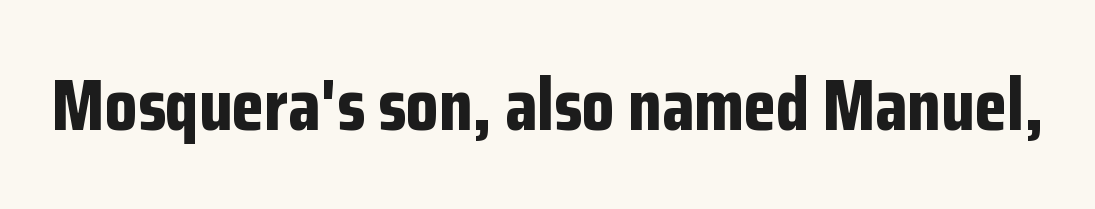
The image shows 74 px bold, condensed sans-serif type, upright; set normal letter spacing, not underlined; low stroke contrast and a medium x-height.
